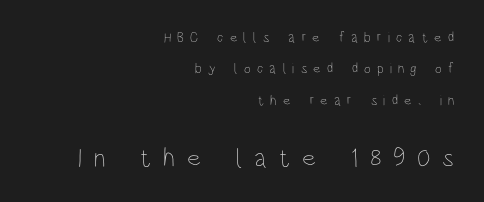
Line ends are locked; line starts wander. Unlike italic type, these characters show no tilt at all. The letterforms stand isolated, each surrounded by extra space. The block of text is sparse from top to bottom, with ample space between rows.
